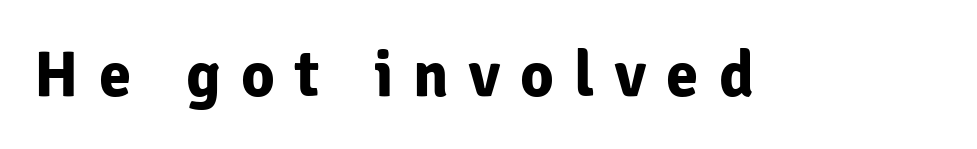
The image shows 65 px bold sans-serif type, upright; set unusually wide letter spacing (+0.31 em), not underlined; low stroke contrast and a medium x-height.
